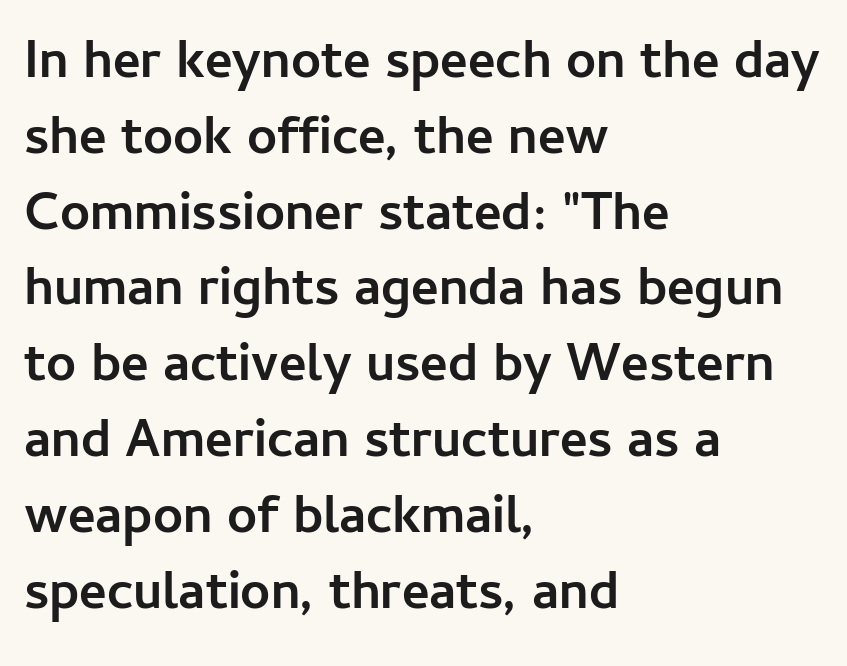
The image shows 53 px semibold sans-serif type, upright; set left-aligned, normal line spacing (1.43x), normal letter spacing, not underlined; low stroke contrast and a medium x-height.
